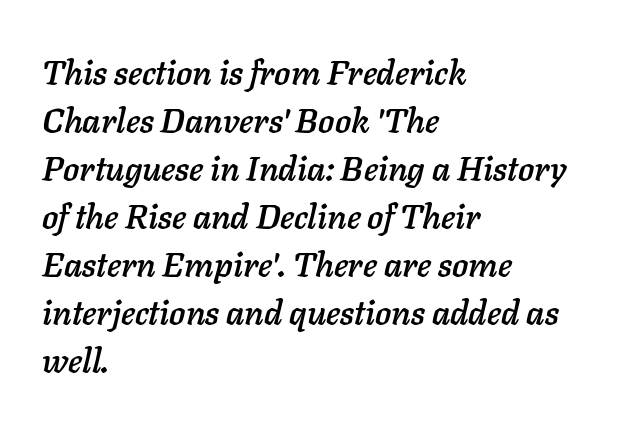
Note the varied advance widths — an 'i' is clearly narrower than an 'm'. The lettering tilts uniformly, giving the passage an italic look. This rendering uses left alignment, leaving the right contour irregular. What's the leading like? Ordinary, nothing unusual. This sample uses plain, unmodified letter spacing.
